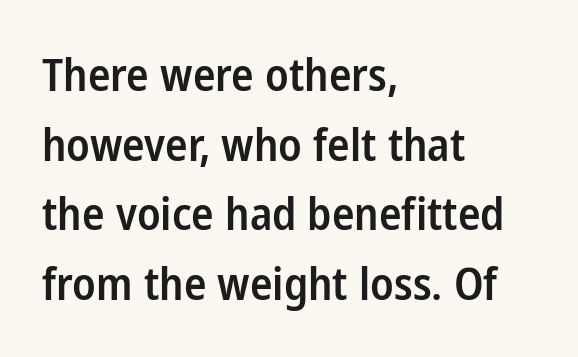
{"serif": "no", "italic": "no", "bold": "semi", "weight": "semibold", "width": "condensed", "stroke_contrast": "low", "x_height": "medium", "monospaced": "no", "underline": "no", "align": "left", "line_spacing": "normal", "line_spacing_ratio": 1.55, "letter_spacing": "normal", "letter_spacing_em": 0.0, "glyph_px": 45}
